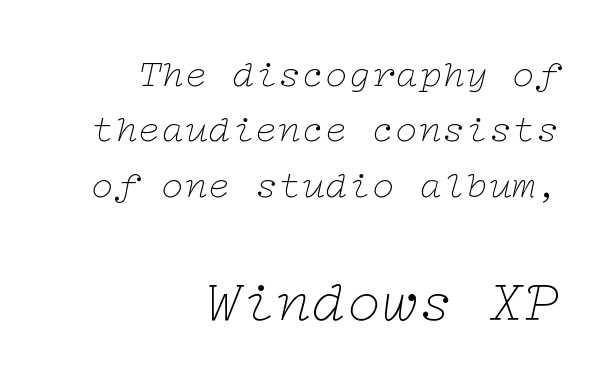
The image shows 59 px thin, wide serif type, italic (leaning right); set right-aligned, normal line spacing (1.42x), normal letter spacing, not underlined; the second (bottom) block is 1.51x larger; low stroke contrast and a medium x-height.
